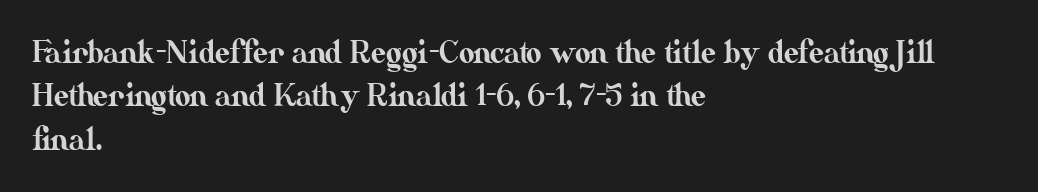
Q: Is the text italic (slanted)? A: No, it is upright.
Q: Is the text underlined? A: No.
Q: How is the paragraph aligned? A: Left-aligned.
Q: Is the spacing between letters normal or unusually wide? A: Normal.
Q: Is the spacing between lines tight, normal or loose? A: Normal.
Q: Width (condensed, normal, or wide)? A: Normal.
Q: Stroke contrast? A: Medium.
Q: x-height? A: Small.
Q: Monospaced? A: No.
